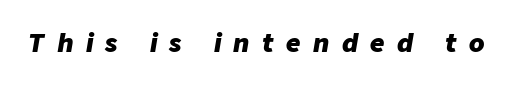
{"italic": "yes", "lean": "right", "slant_degrees": 9, "bold": "yes", "underline": "no", "letter_spacing": "wide", "letter_spacing_em": 0.5, "glyph_px": 25}
